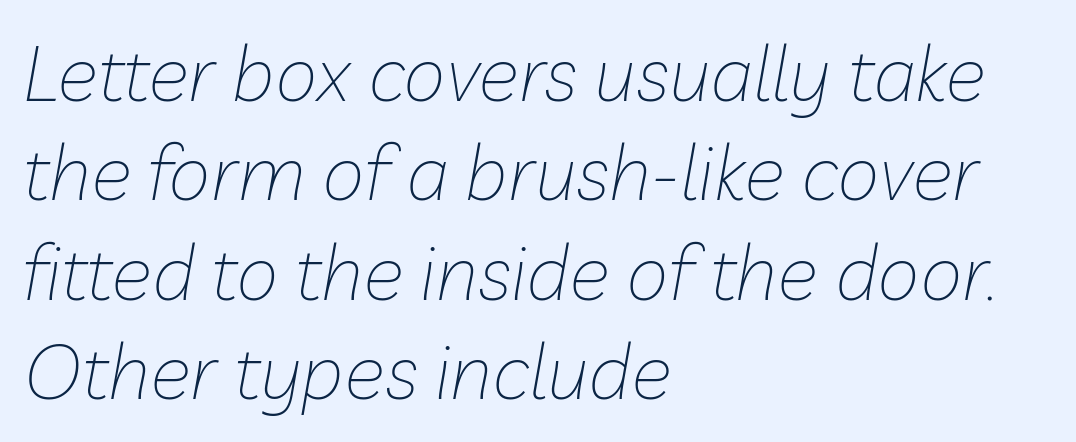
{"italic": "yes", "lean": "right", "slant_degrees": 10, "bold": "no", "weight": "thin", "width": "normal", "stroke_contrast": "low", "x_height": "medium", "monospaced": "no", "underline": "no", "align": "left", "line_spacing": "normal", "line_spacing_ratio": 1.29, "letter_spacing": "normal", "letter_spacing_em": 0.0, "glyph_px": 77}
